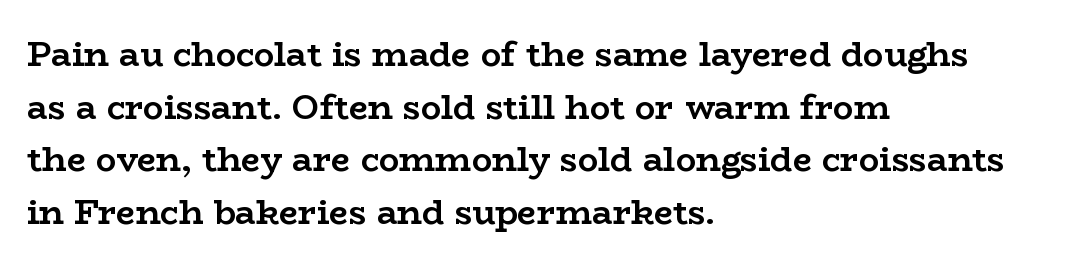
{"serif": "yes", "italic": "no", "bold": "yes", "weight": "semibold", "width": "wide", "stroke_contrast": "low", "x_height": "medium", "monospaced": "no", "underline": "no", "align": "left", "line_spacing": "normal", "line_spacing_ratio": 1.55, "letter_spacing": "normal", "letter_spacing_em": 0.0, "glyph_px": 34}
